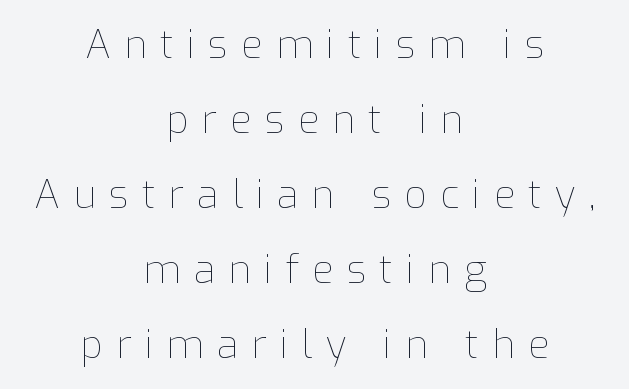
Q: Is the text bold? A: No.
Q: Is the text italic (slanted)? A: No, it is upright.
Q: Is the text underlined? A: No.
Q: How is the paragraph aligned? A: Centered.
Q: Is the spacing between letters normal or unusually wide? A: Unusually wide.
Q: Is the spacing between lines tight, normal or loose? A: Loose.
Q: Width (condensed, normal, or wide)? A: Normal.
Q: Stroke contrast? A: Low.
Q: x-height? A: Medium.
Q: Monospaced? A: No.
